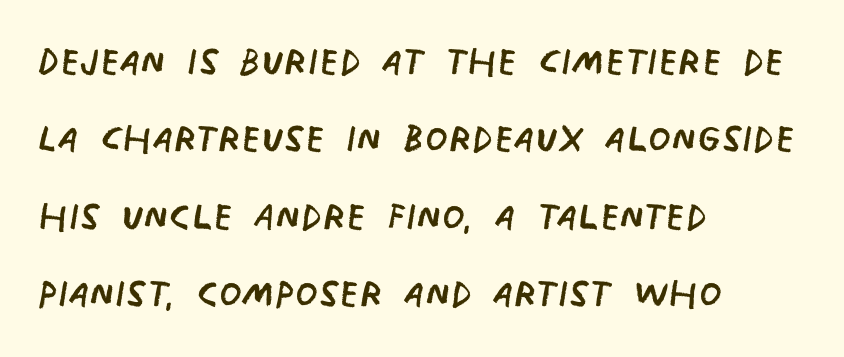
Does the leading feel generous? No, just average. Where is the straight margin? On the left. The line texture is even and compact thanks to regular tracking. The weight would be labelled regular, book, light, or lighter still. Here the designer chose a conventional face with non-uniform glyph widths.
